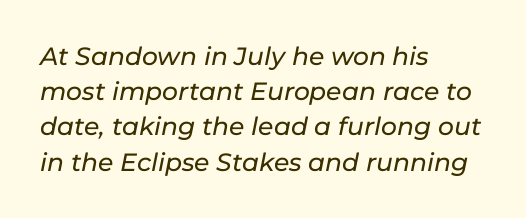
The image shows 25 px text type, italic (leaning right); set left-aligned, normal line spacing (1.41x), normal letter spacing, not underlined.
